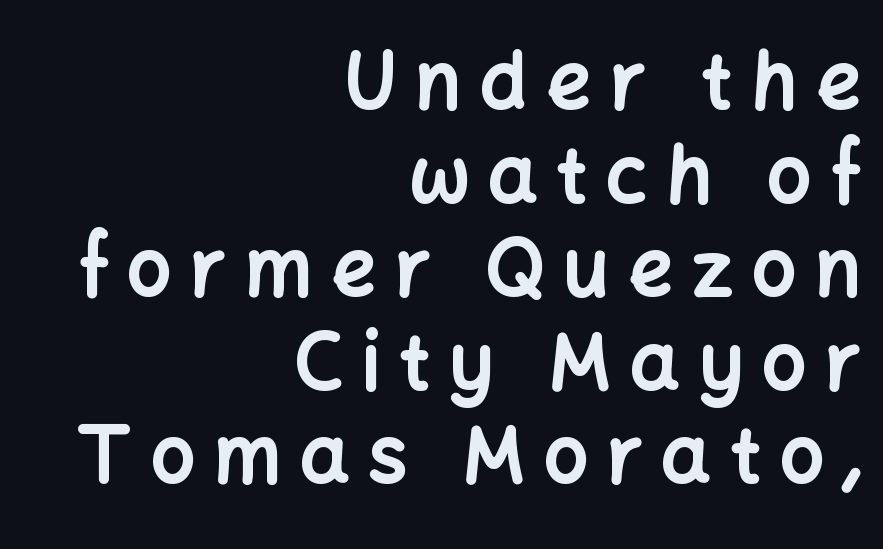
The image shows 78 px bold sans-serif type, upright; set right-aligned, line spacing 1.2x, unusually wide letter spacing (+0.24 em), not underlined; low stroke contrast and a medium x-height.
